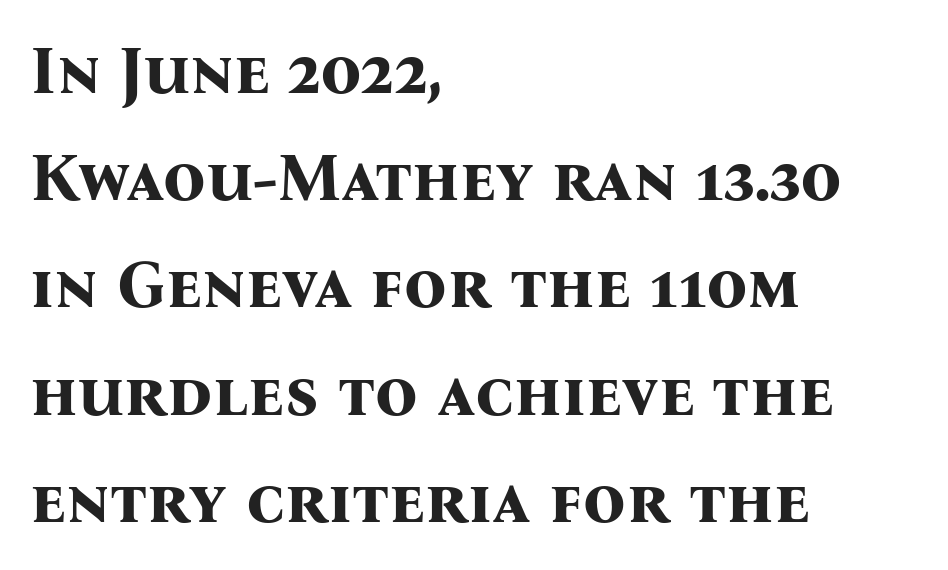
The image shows 67 px bold serif type, upright; set left-aligned, normal line spacing (1.6x), normal letter spacing, not underlined; medium stroke contrast and a medium x-height.
